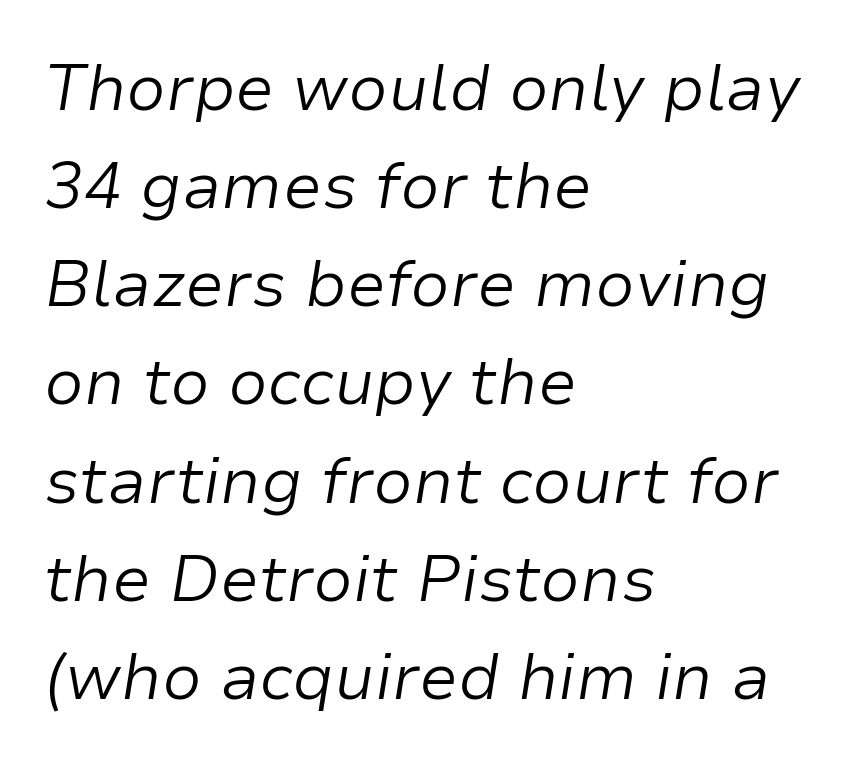
Q: Is the text bold? A: No.
Q: Is the text italic (slanted)? A: Yes, it leans right by about 9 degrees.
Q: Is the text underlined? A: No.
Q: How is the paragraph aligned? A: Left-aligned.
Q: Is the spacing between letters normal or unusually wide? A: Normal.
Q: Is the spacing between lines tight, normal or loose? A: Normal.
Q: Width (condensed, normal, or wide)? A: Normal.
Q: Stroke contrast? A: Low.
Q: x-height? A: Medium.
Q: Monospaced? A: No.
